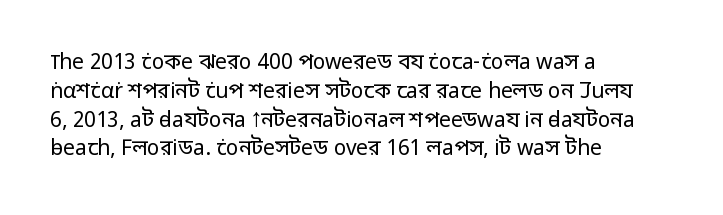
Each new line begins a customary step beneath the previous one. Stems here are at most as thick as an everyday book face. Words appear dense and cohesive because spacing is normal. Descenders hang freely into open space. The axis of the letterforms is exactly vertical.
